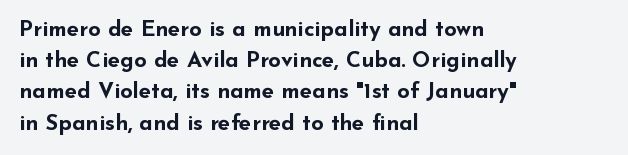
In CSS terms this would be text-align: left. Baseline-to-baseline distance is the conventional proportion of letter height. Notice how the stems are strictly vertical — no italics here. The space beneath each line is pristine and unruled. Spacing between characters is what you'd get straight out of the box. The passage shown is emphatically bold.
